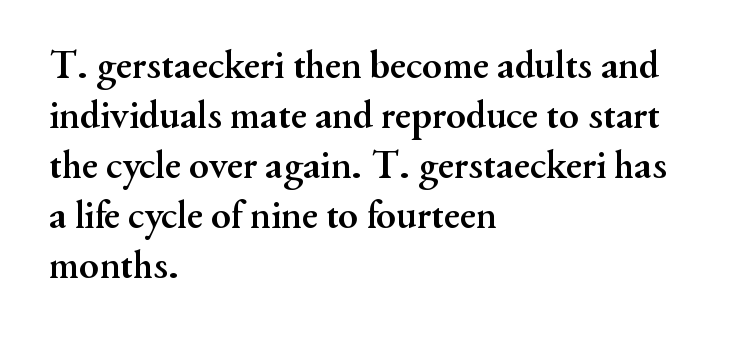
The image shows 40 px semibold serif type, upright; set left-aligned, normal line spacing (1.25x), normal letter spacing, not underlined; medium stroke contrast and a small x-height.
